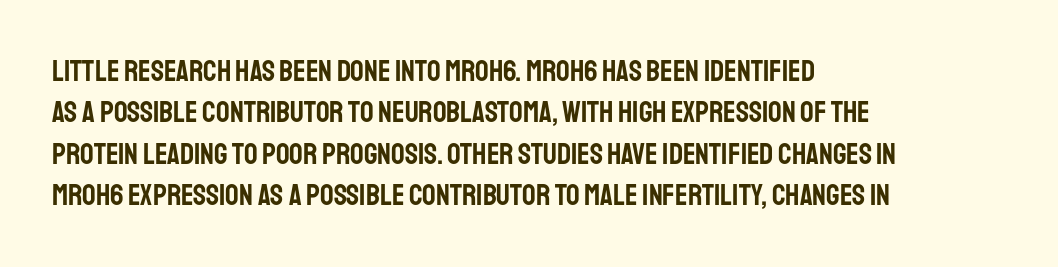
{"serif": "no", "italic": "no", "width": "condensed", "stroke_contrast": "low", "x_height": "large", "monospaced": "no", "underline": "no", "align": "left", "line_spacing": "normal", "line_spacing_ratio": 1.38, "letter_spacing": "normal", "letter_spacing_em": 0.0, "glyph_px": 30}
